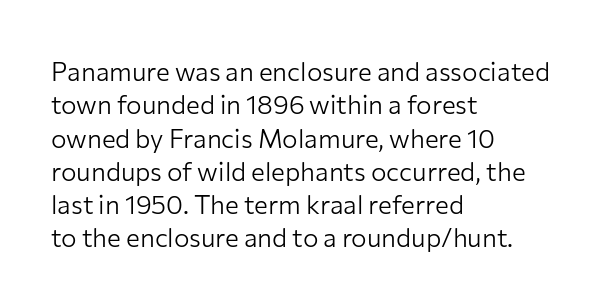
The image shows 26 px text type, upright; set left-aligned, normal line spacing (1.28x), normal letter spacing, not underlined.
